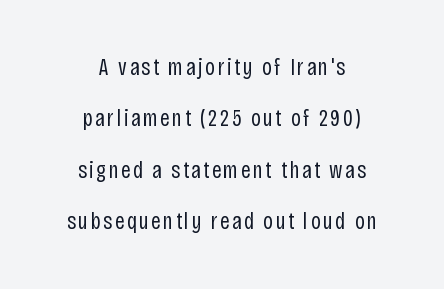
Q: Is the text bold? A: No.
Q: Is the text italic (slanted)? A: No, it is upright.
Q: Is the text underlined? A: No.
Q: How is the paragraph aligned? A: Centered.
Q: Is the spacing between lines tight, normal or loose? A: Loose.
